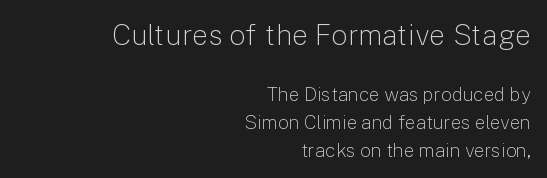
Which of the two is more prominent by size? The first, at the top. The weight tops out at a normal text grade. The text was rendered using a sans face with plain stroke endings. Does the copy run flush right? Yes — the right margin is perfectly even. The block of text has a typical density, with ordinary space between rows.
